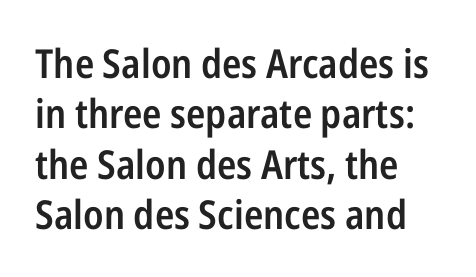
{"serif": "no", "italic": "no", "bold": "semi", "weight": "semibold", "width": "condensed", "stroke_contrast": "low", "x_height": "medium", "monospaced": "no", "underline": "no", "align": "left", "line_spacing": "normal", "line_spacing_ratio": 1.26, "letter_spacing": "normal", "letter_spacing_em": 0.0, "glyph_px": 40}
